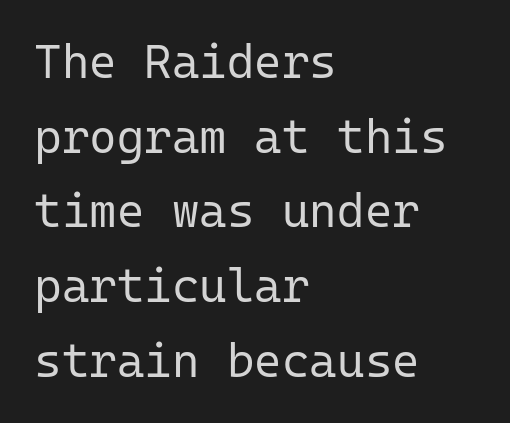
You can tell from the bare stems that sans-serif type was used. Interline gaps are of average width in this sample. The face looks like a standard text weight, possibly lighter. Here the designer chose a console-style face with uniform glyph widths.
